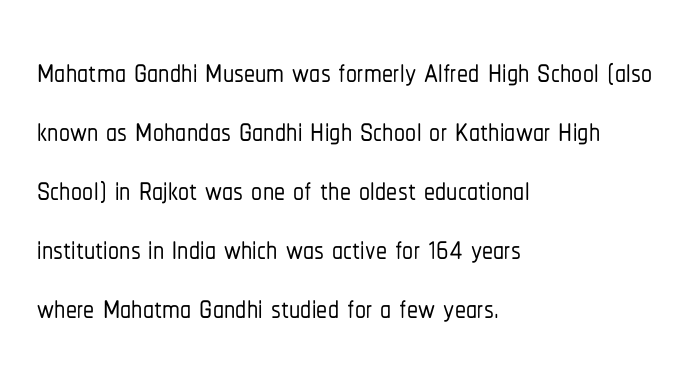
Baseline-to-baseline distance is the conventional proportion of letter height. You could not count columns in this text — the font is proportionally spaced. Rendered with straight, roman letterforms. In terms of letterspacing, this is plain default setting. Observe the absence of serifs on each vertical stroke in this sample. This sample is left-justified, so line endings fall wherever the words run out.
